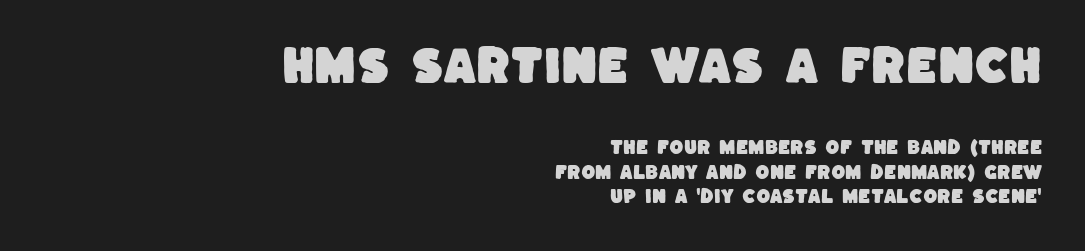
Two sizes are in play, and the larger belongs to the first block. Plain, unruled lines of type. This rendering uses right alignment, leaving the left contour irregular. You could not count columns in this text — the font is proportionally spaced. The letters sit at their default tracking, neither squeezed nor spread. Examine the stroke ends and you'll find no serifs.
